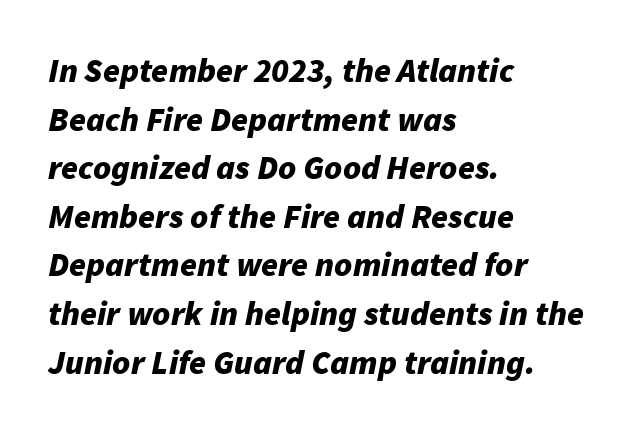
Normally led — the rows are evenly, conventionally spaced. Stroke thickness is high; the sample reads as a true bold. Character widths vary here, with narrow letters taking less room than wide ones. The area under the type is left untouched. Caption: standard tracking, unaltered. Posture: slanted.
